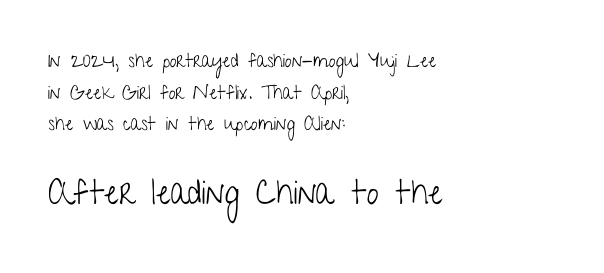
Compare the two chunks: the lower has the greater cap height. Plain, unruled lines of type. If you drew a line through each stem, it would be perfectly vertical. Does the leading feel generous? No, just average. Stems here are at most as thick as an everyday book face.
